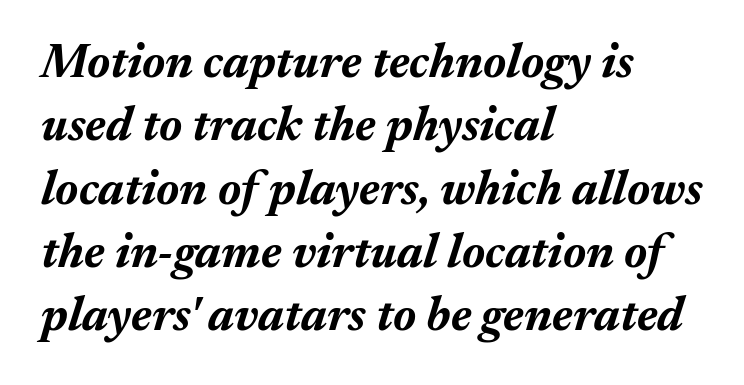
The image shows 48 px bold type, italic (leaning right); set left-aligned, normal line spacing (1.32x), normal letter spacing, not underlined; medium stroke contrast and a medium x-height.
